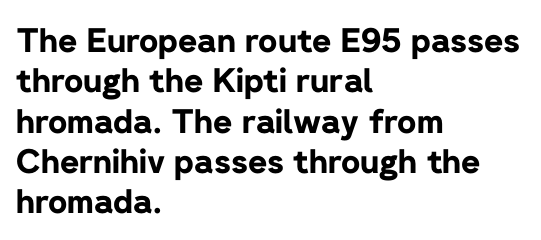
{"serif": "no", "italic": "no", "bold": "yes", "weight": "bold", "width": "normal", "stroke_contrast": "low", "x_height": "medium", "monospaced": "no", "underline": "no", "align": "left", "line_spacing_ratio": 1.22, "letter_spacing": "normal", "letter_spacing_em": 0.0, "glyph_px": 33}
